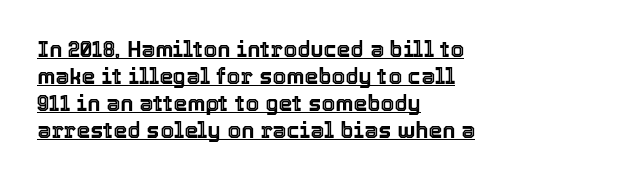
{"italic": "no", "underline": "yes", "align": "left", "line_spacing_ratio": 1.23, "letter_spacing": "normal", "letter_spacing_em": 0.0, "glyph_px": 22}
